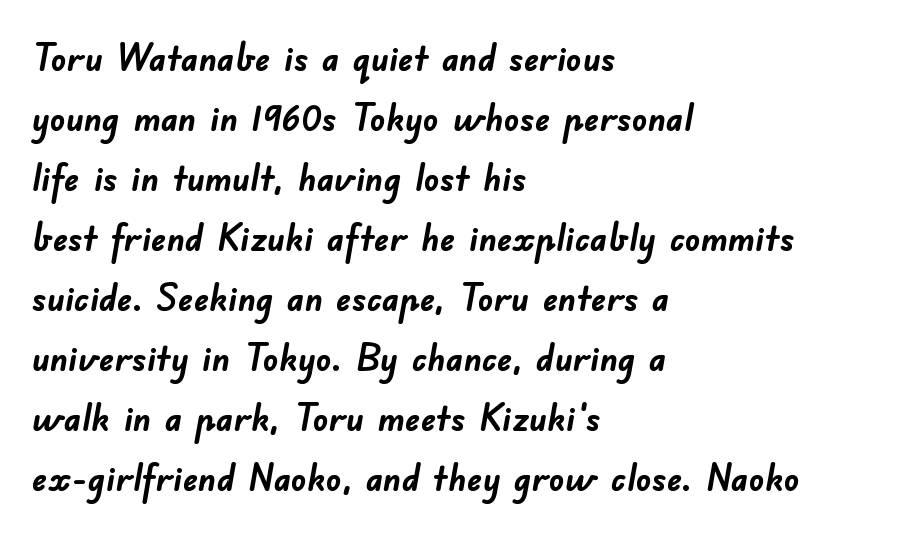
You could not count columns in this text — the font is proportionally spaced. Descenders are the only things crossing below the line. If you drew a ruler down the left edge, every line would touch it. Honestly, the letter spacing is just normal — you wouldn't notice it.
